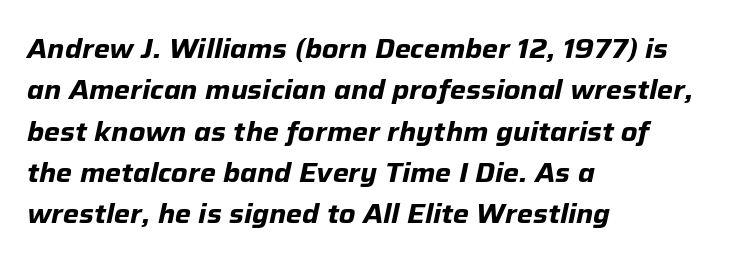
It's the slanting kind of type. Each line starts at the same left margin while the right side varies. Letters rest on an invisible, unmarked baseline. In terms of leading, this rendering sits right in the middle. Look at the tracking — it's just the regular setting, nothing added. Every letter is thick-stroked: bold, no question.
